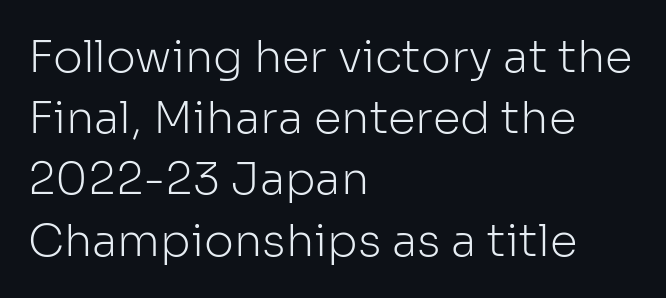
{"serif": "no", "italic": "no", "bold": "no", "weight": "light", "width": "normal", "stroke_contrast": "low", "x_height": "medium", "monospaced": "no", "underline": "no", "align": "left", "line_spacing": "normal", "line_spacing_ratio": 1.36, "letter_spacing": "normal", "letter_spacing_em": 0.0, "glyph_px": 45}
